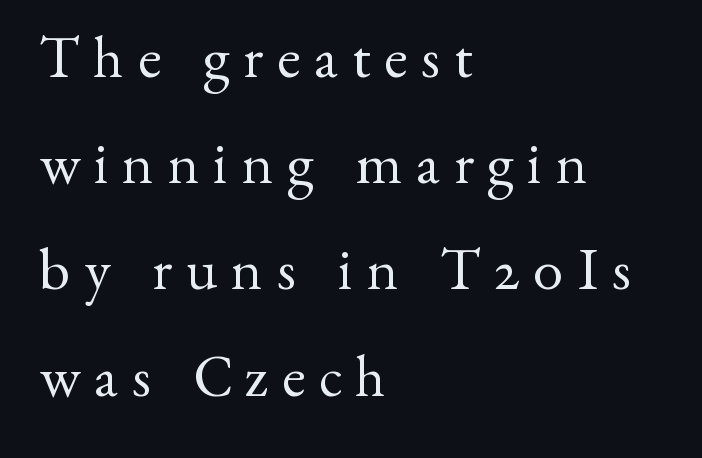
Small tapered or slab feet sit at the stroke ends, so this counts as serif. This sample has the flowing, uneven cadence of proportional lettering. The typesetting does not lean heavy: it is not bold. The text block is weighted toward the left margin, trailing off unevenly rightward. Descender tails drop into unmarked territory. The typography opts for an upright posture over an oblique one.
